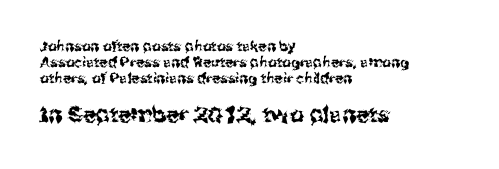
The image shows 22 px text type, upright; set left-aligned, tight line spacing (1.14x), normal letter spacing, not underlined; the second (bottom) block is 1.57x larger.
